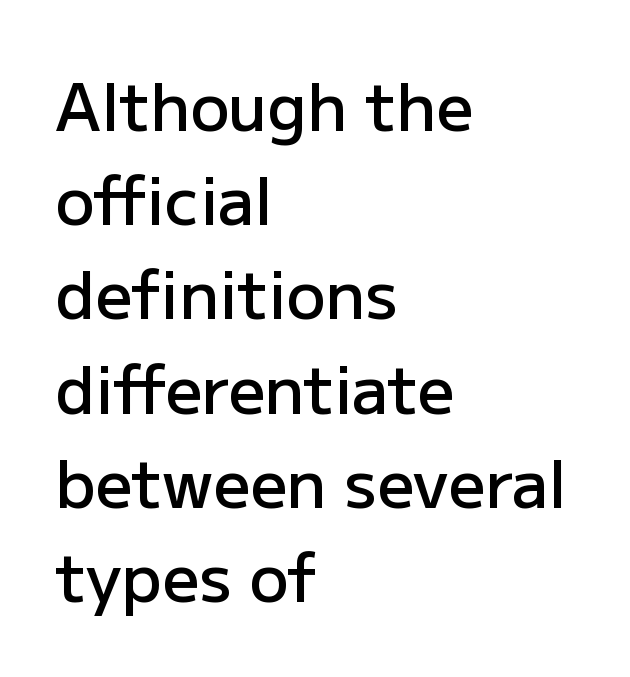
{"serif": "no", "italic": "no", "bold": "semi", "weight": "semibold", "width": "normal", "stroke_contrast": "low", "x_height": "medium", "monospaced": "no", "underline": "no", "align": "left", "line_spacing": "normal", "line_spacing_ratio": 1.45, "letter_spacing": "normal", "letter_spacing_em": 0.0, "glyph_px": 65}
